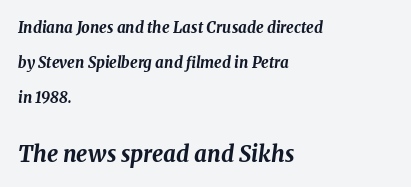
{"italic": "yes", "lean": "right", "slant_degrees": 8, "bold": "yes", "underline": "no", "align": "left", "line_spacing": "loose", "line_spacing_ratio": 2.33, "letter_spacing": "normal", "letter_spacing_em": 0.0, "larger_block": "second", "size_ratio": 1.47, "glyph_px": 22}
